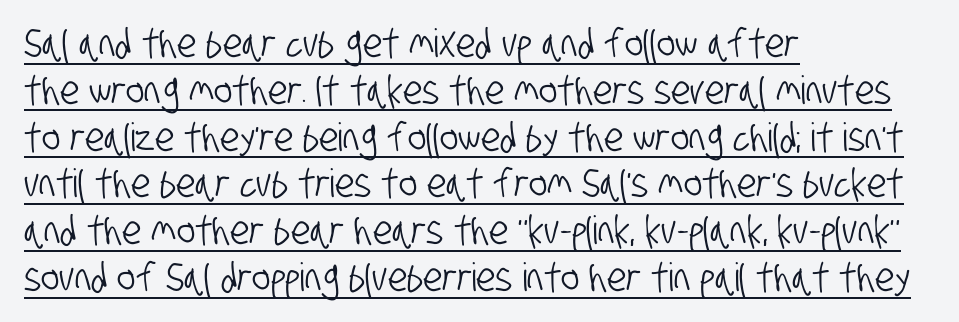
Q: Is the typeface a serif or a sans-serif typeface? A: Sans-serif.
Q: Is the text underlined? A: Yes.
Q: How is the paragraph aligned? A: Left-aligned.
Q: Is the spacing between letters normal or unusually wide? A: Normal.
Q: Width (condensed, normal, or wide)? A: Condensed.
Q: Stroke contrast? A: Low.
Q: x-height? A: Large.
Q: Monospaced? A: No.
